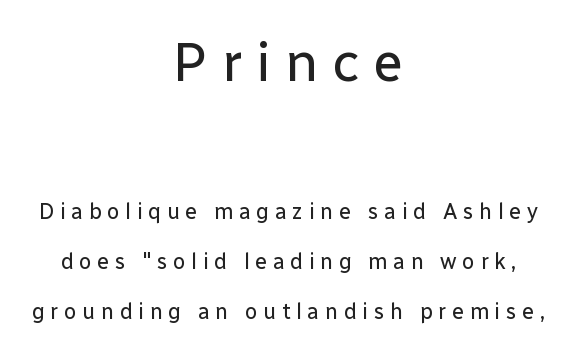
The image shows 55 px regular-weight sans-serif type, upright; set centered, loose line spacing (2.27x), unusually wide letter spacing (+0.25 em), not underlined; the first (top) block is 2.5x larger; low stroke contrast and a medium x-height.
